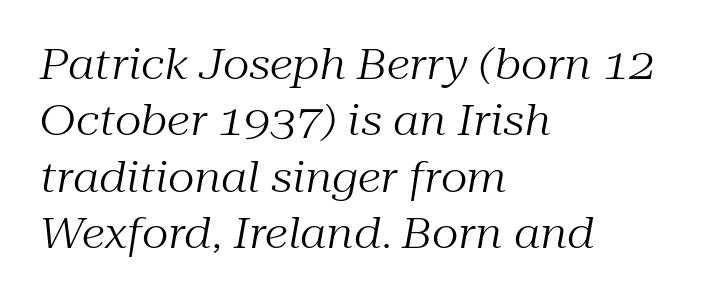
Only glyphs here, with clear space below each row. Caption: multi-line text, flush left, ragged right. In terms of letterform style, serifs are clearly present. Stems and bowls with no extra thickness — not bold. These lines keep a tight, regular rhythm from letter to letter.
